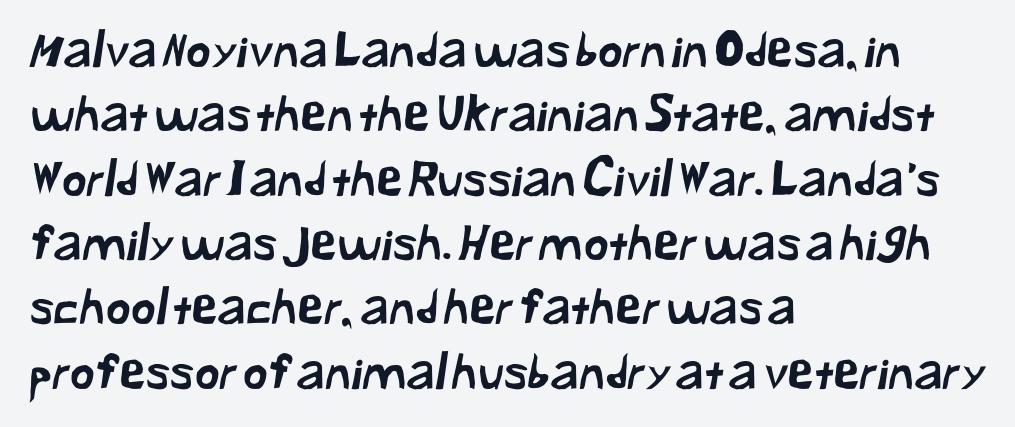
Q: Is the typeface a serif or a sans-serif typeface? A: Sans-serif.
Q: Is the text underlined? A: No.
Q: How is the paragraph aligned? A: Left-aligned.
Q: Is the spacing between letters normal or unusually wide? A: Normal.
Q: Is the spacing between lines tight, normal or loose? A: Normal.
Q: Width (condensed, normal, or wide)? A: Normal.
Q: Stroke contrast? A: Low.
Q: x-height? A: Medium.
Q: Monospaced? A: No.
